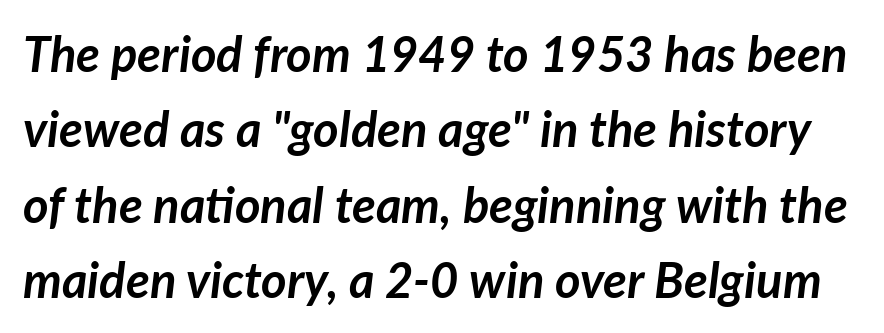
{"italic": "yes", "lean": "right", "slant_degrees": 7, "bold": "yes", "weight": "semibold", "width": "normal", "stroke_contrast": "low", "x_height": "medium", "monospaced": "no", "underline": "no", "line_spacing": "normal", "line_spacing_ratio": 1.54, "letter_spacing": "normal", "letter_spacing_em": 0.0, "glyph_px": 49}
